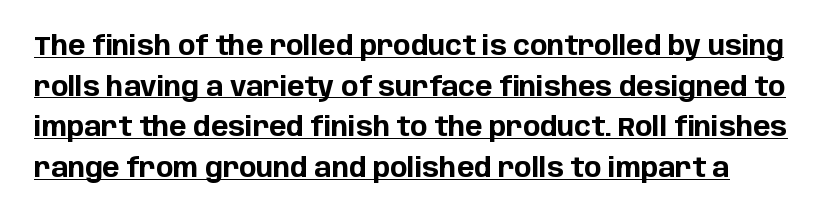
Caption: standard tracking, unaltered. These lines carry a lot of weight — the face is fully bold. It's the straight-up-and-down kind of type. The rendering uses a moderate line-height, typical for paragraphs.
